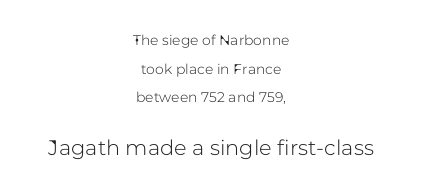
You could fit nearly another row in the gap between these rows. A clean baseline with only descenders dipping below it. The letters sit at their default tracking, neither squeezed nor spread. Tall strokes in this sample are plumb rather than angled. The designer gave the closing block more size than the opening block. A centered setting, common on invitations and titles, is used for this passage.
